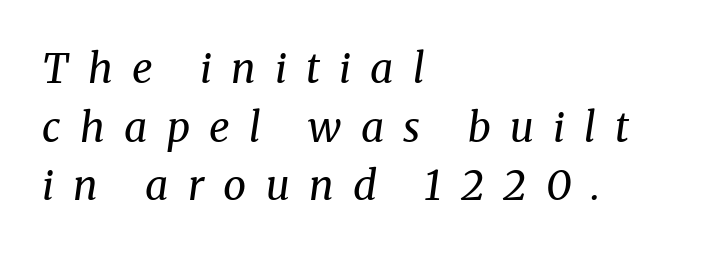
{"serif": "yes", "italic": "yes", "lean": "right", "slant_degrees": 8, "bold": "no", "weight": "regular", "width": "normal", "stroke_contrast": "medium", "x_height": "medium", "monospaced": "no", "underline": "no", "align": "left", "line_spacing": "normal", "line_spacing_ratio": 1.43, "letter_spacing": "wide", "letter_spacing_em": 0.47, "glyph_px": 41}
